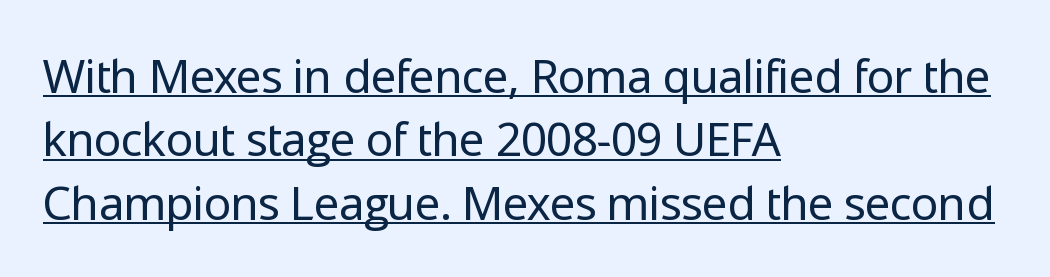
Underlining? Definitely there. In terms of leading, this rendering sits right in the middle. To sum up the face: it is a sans, with no serifs. Character widths vary here, with narrow letters taking less room than wide ones.
